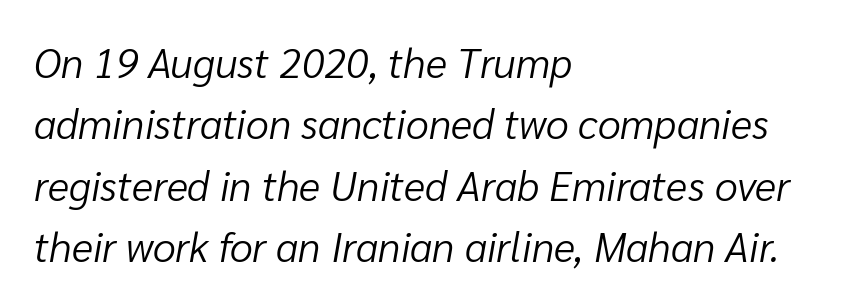
Q: Is the text bold? A: No.
Q: Is the text italic (slanted)? A: Yes, it leans right by about 10 degrees.
Q: Is the text underlined? A: No.
Q: How is the paragraph aligned? A: Left-aligned.
Q: Is the spacing between letters normal or unusually wide? A: Normal.
Q: Is the spacing between lines tight, normal or loose? A: Normal.
Q: Width (condensed, normal, or wide)? A: Normal.
Q: Stroke contrast? A: Low.
Q: x-height? A: Medium.
Q: Monospaced? A: No.
